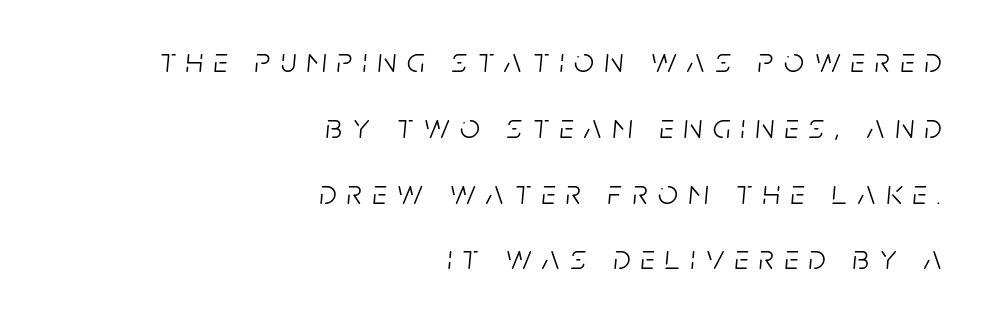
{"italic": "yes", "lean": "right", "slant_degrees": 5, "bold": "no", "weight": "light", "width": "condensed", "stroke_contrast": "low", "x_height": "large", "monospaced": "no", "underline": "no", "align": "right", "line_spacing_ratio": 1.88, "letter_spacing": "wide", "letter_spacing_em": 0.3, "glyph_px": 35}
